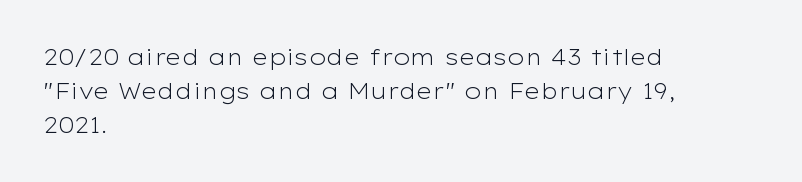
These lines stack with their left ends in a neat column. Any mark beneath the type? The region is blank. Short note: letters normally spaced. The type sits square on the baseline with zero lean.
